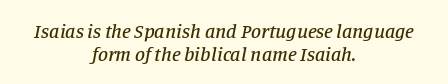
The image shows 20 px text type, italic (leaning right); set centered, tight line spacing (1.14x), normal letter spacing, not underlined.
